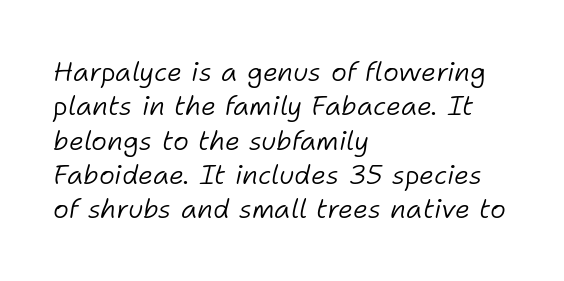
{"italic": "yes", "lean": "right", "slant_degrees": 11, "bold": "no", "underline": "no", "align": "left", "line_spacing": "normal", "line_spacing_ratio": 1.27, "letter_spacing": "normal", "letter_spacing_em": 0.0, "glyph_px": 27}
